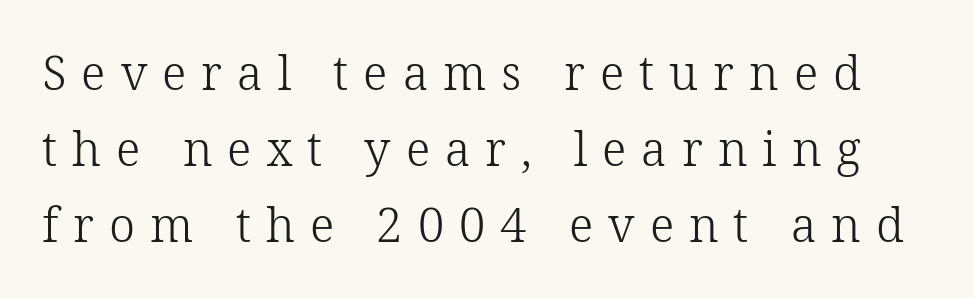
The letters look calm and open, with moderate or lighter stems. A typesetter would call this proportional, since set widths differ per character. Observe the wide spacing: letters keep a clear distance from each other. Summary of vertical rhythm: regular, with standard interline spacing. Upright lettering throughout.
